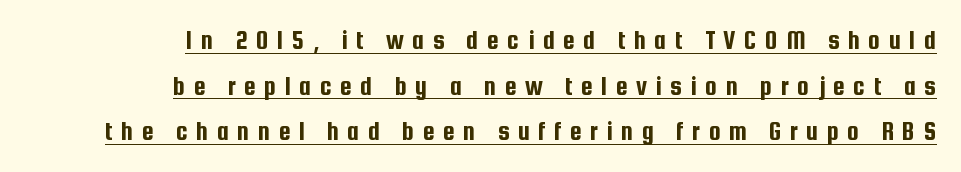
{"italic": "no", "underline": "yes", "align": "right", "line_spacing": "normal", "line_spacing_ratio": 1.69, "letter_spacing": "wide", "letter_spacing_em": 0.31, "glyph_px": 27}
